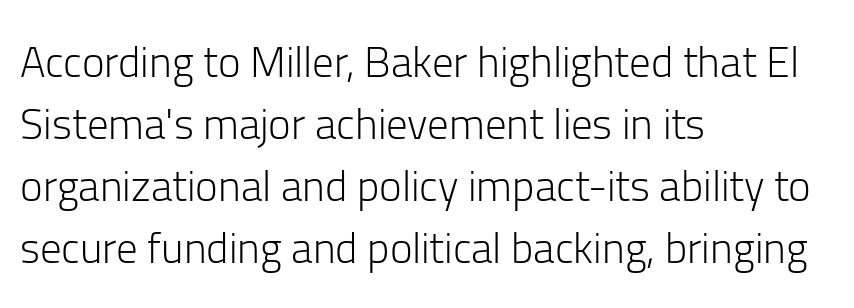
The image shows 43 px light sans-serif type, upright; set left-aligned, normal line spacing (1.44x), normal letter spacing, not underlined; low stroke contrast and a medium x-height.
